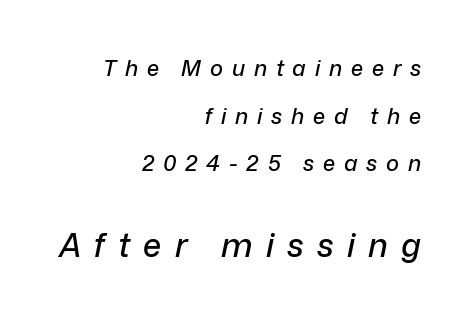
Q: Is the text italic (slanted)? A: Yes, it leans right by about 12 degrees.
Q: Is the text underlined? A: No.
Q: How is the paragraph aligned? A: Right-aligned.
Q: Is the spacing between letters normal or unusually wide? A: Unusually wide.
Q: Is the spacing between lines tight, normal or loose? A: Loose.
Q: Which block of text is set in a larger size, the first (top) or the second (bottom)? A: The second (bottom) one.
Q: Width (condensed, normal, or wide)? A: Normal.
Q: Stroke contrast? A: Low.
Q: x-height? A: Medium.
Q: Monospaced? A: No.
